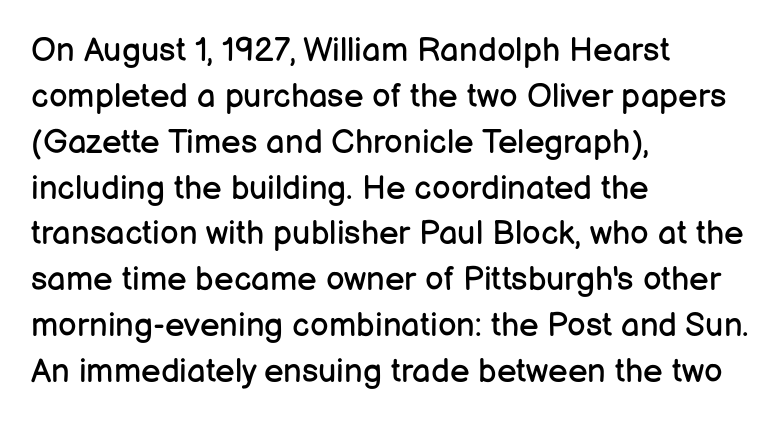
Q: Is the text bold? A: No.
Q: Is the text italic (slanted)? A: No, it is upright.
Q: Is the typeface a serif or a sans-serif typeface? A: Sans-serif.
Q: Is the text underlined? A: No.
Q: How is the paragraph aligned? A: Left-aligned.
Q: Is the spacing between letters normal or unusually wide? A: Normal.
Q: Is the spacing between lines tight, normal or loose? A: Normal.
Q: Width (condensed, normal, or wide)? A: Normal.
Q: Stroke contrast? A: Low.
Q: x-height? A: Medium.
Q: Monospaced? A: No.
